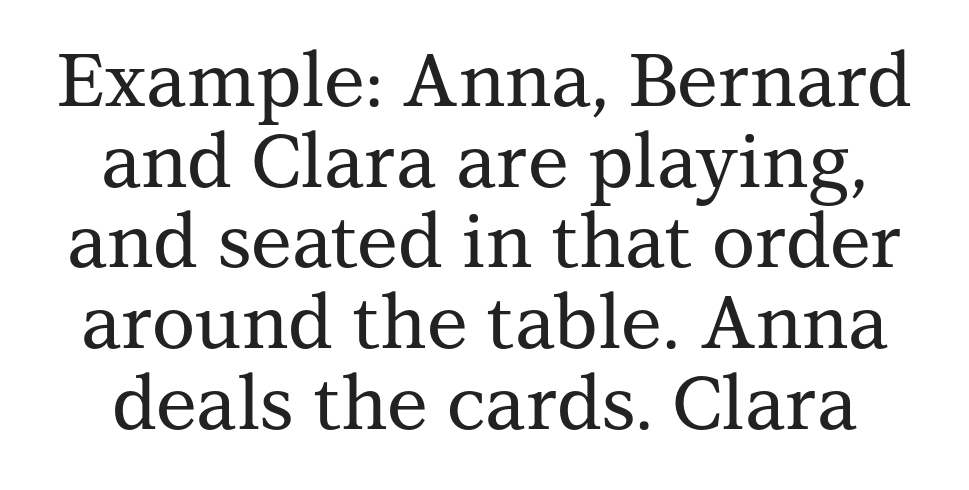
The image shows 74 px serif type, upright; set tight line spacing (1.09x), normal letter spacing, not underlined; medium stroke contrast and a medium x-height.
